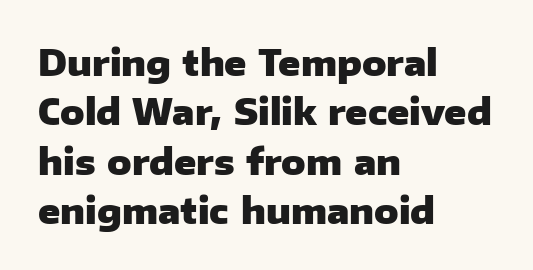
Regular leading. Does the lettering tilt? It doesn't — this is upright. Here the designer chose a conventional face with non-uniform glyph widths. Characters follow at the spacing the type designer built in. The baseline area is clear. The paragraph shown leans on its left margin.
